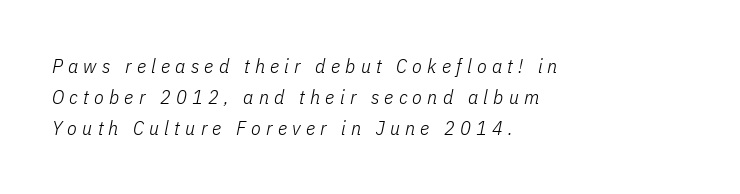
{"italic": "yes", "lean": "right", "slant_degrees": 11, "bold": "no", "underline": "no", "align": "left", "line_spacing": "normal", "line_spacing_ratio": 1.56, "letter_spacing": "wide", "letter_spacing_em": 0.26, "glyph_px": 20}
